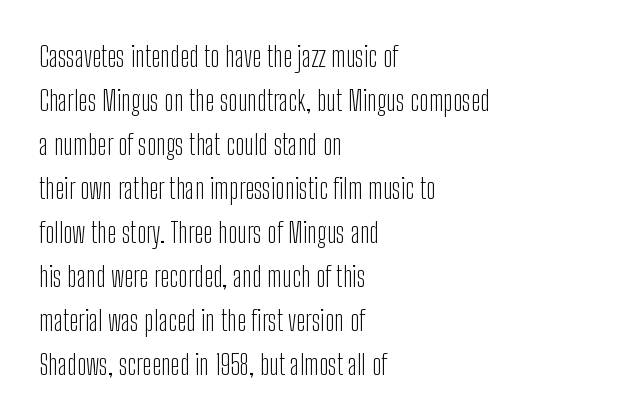
{"serif": "no", "italic": "no", "bold": "no", "weight": "light", "width": "condensed", "stroke_contrast": "low", "x_height": "medium", "monospaced": "no", "underline": "no", "align": "left", "line_spacing": "normal", "line_spacing_ratio": 1.57, "letter_spacing": "normal", "letter_spacing_em": 0.0, "glyph_px": 28}
